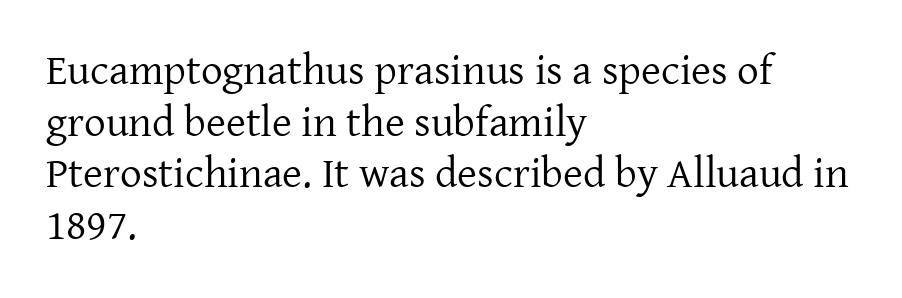
{"serif": "yes", "italic": "no", "bold": "no", "weight": "regular", "width": "normal", "stroke_contrast": "low", "x_height": "medium", "monospaced": "no", "underline": "no", "align": "left", "line_spacing_ratio": 1.2, "letter_spacing": "normal", "letter_spacing_em": 0.0, "glyph_px": 43}
